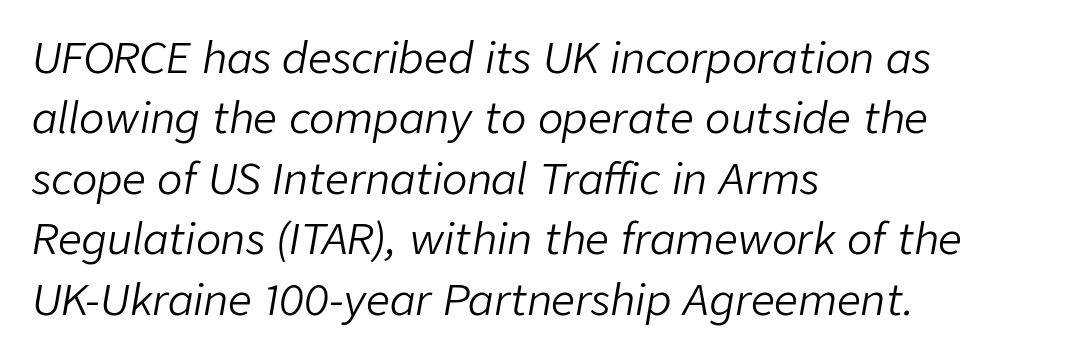
A typesetter would call this proportional, since set widths differ per character. Descenders are the only things crossing below the line. An italicized treatment has been applied to the whole sample. How are the letters spaced? Ordinarily, with no added tracking. These lines sit exactly where default settings would place them. Weight: regular or lighter.
